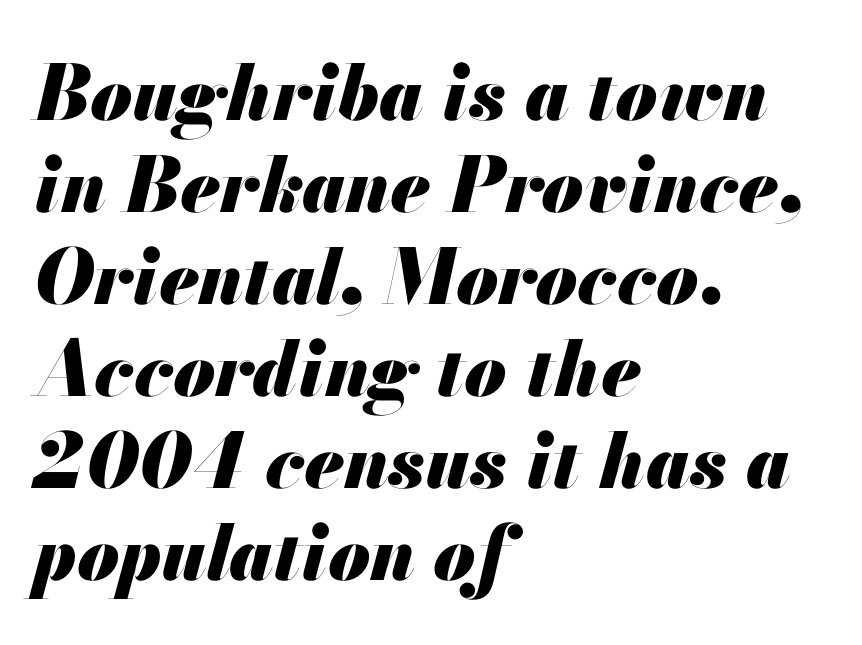
Q: Is the text bold? A: Yes.
Q: Is the text italic (slanted)? A: Yes, it leans right by about 13 degrees.
Q: Is the text underlined? A: No.
Q: How is the paragraph aligned? A: Left-aligned.
Q: Is the spacing between letters normal or unusually wide? A: Normal.
Q: Width (condensed, normal, or wide)? A: Normal.
Q: Stroke contrast? A: Medium.
Q: x-height? A: Small.
Q: Monospaced? A: No.
